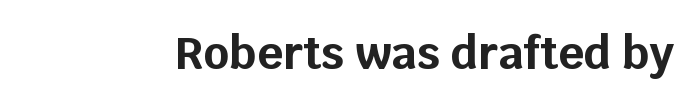
Here the glyphs are tracked normally, forming tight word shapes. The letters are bold, with thick, heavy strokes. Serifs: no, the terminals of the letterforms are clean. The rendering uses natural spacing where letterforms have individual widths. Nobody drew a line under any word here.
